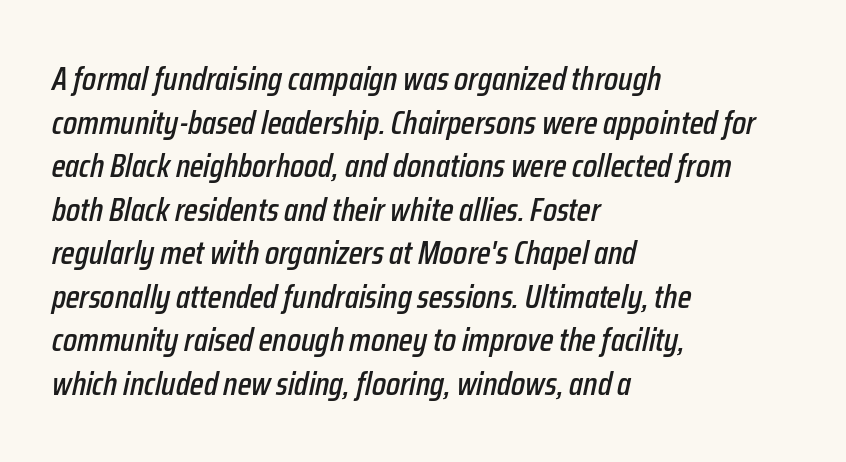
Line spacing here is normal. Leftover space on each line is placed entirely after the last word. The typography opts for an oblique posture over an upright one. Look at the tracking — it's just the regular setting, nothing added.
